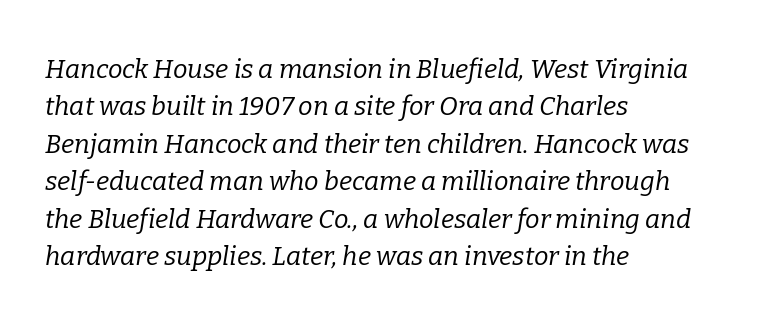
Q: Is the text bold? A: No.
Q: Is the text italic (slanted)? A: Yes, it leans right by about 9 degrees.
Q: Is the text underlined? A: No.
Q: How is the paragraph aligned? A: Left-aligned.
Q: Is the spacing between letters normal or unusually wide? A: Normal.
Q: Is the spacing between lines tight, normal or loose? A: Normal.
